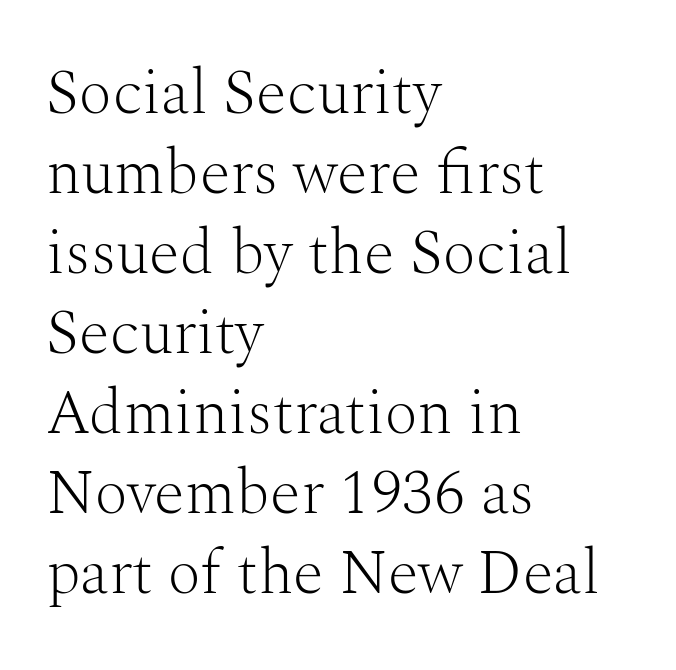
Q: Is the text bold? A: No.
Q: Is the text italic (slanted)? A: No, it is upright.
Q: Is the typeface a serif or a sans-serif typeface? A: Serif.
Q: Is the text underlined? A: No.
Q: How is the paragraph aligned? A: Left-aligned.
Q: Is the spacing between letters normal or unusually wide? A: Normal.
Q: Is the spacing between lines tight, normal or loose? A: Normal.
Q: Width (condensed, normal, or wide)? A: Normal.
Q: Stroke contrast? A: Medium.
Q: x-height? A: Medium.
Q: Monospaced? A: No.
